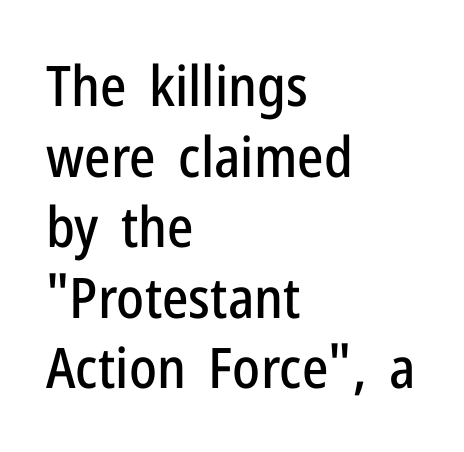
The image shows 56 px condensed sans-serif type, upright; set left-aligned, normal line spacing (1.26x), normal letter spacing, not underlined; low stroke contrast and a medium x-height.
